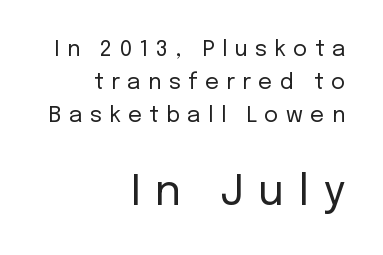
The image shows 43 px regular-weight sans-serif type, upright; set right-aligned, normal line spacing (1.5x), unusually wide letter spacing (+0.33 em), not underlined; the second (bottom) block is 1.95x larger; low stroke contrast and a medium x-height.
